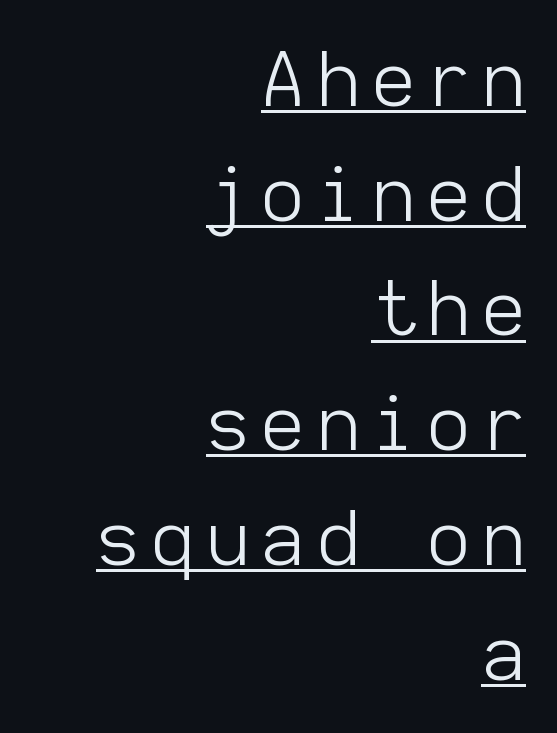
Q: Is the text bold? A: No.
Q: Is the text italic (slanted)? A: No, it is upright.
Q: Is the typeface a serif or a sans-serif typeface? A: Sans-serif.
Q: Is the text underlined? A: Yes.
Q: How is the paragraph aligned? A: Right-aligned.
Q: Is the spacing between lines tight, normal or loose? A: Normal.
Q: Width (condensed, normal, or wide)? A: Normal.
Q: Stroke contrast? A: Low.
Q: x-height? A: Medium.
Q: Monospaced? A: Yes.
